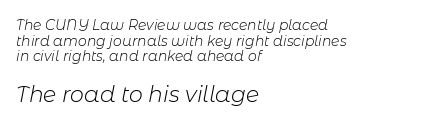
The glyphs are unaccompanied by any horizontal stroke below them. If you drew a ruler down the left edge, every line would touch it. The strokes carry an ordinary text weight at most. Looking at the ascenders, they clearly lean.
